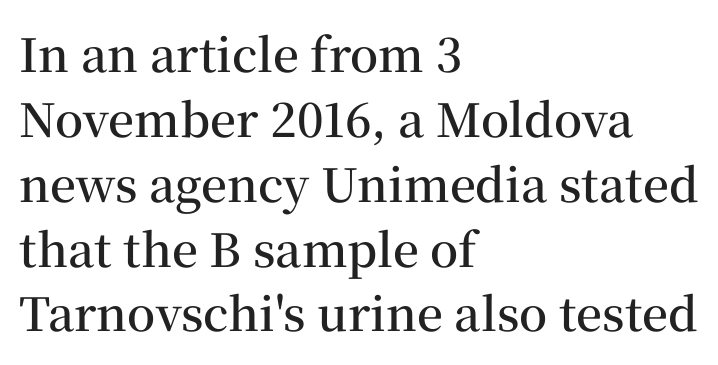
Q: Is the text bold? A: Semi-bold.
Q: Is the text italic (slanted)? A: No, it is upright.
Q: Is the typeface a serif or a sans-serif typeface? A: Serif.
Q: Is the text underlined? A: No.
Q: How is the paragraph aligned? A: Left-aligned.
Q: Is the spacing between letters normal or unusually wide? A: Normal.
Q: Is the spacing between lines tight, normal or loose? A: Normal.
Q: Width (condensed, normal, or wide)? A: Normal.
Q: Stroke contrast? A: Medium.
Q: x-height? A: Medium.
Q: Monospaced? A: No.
